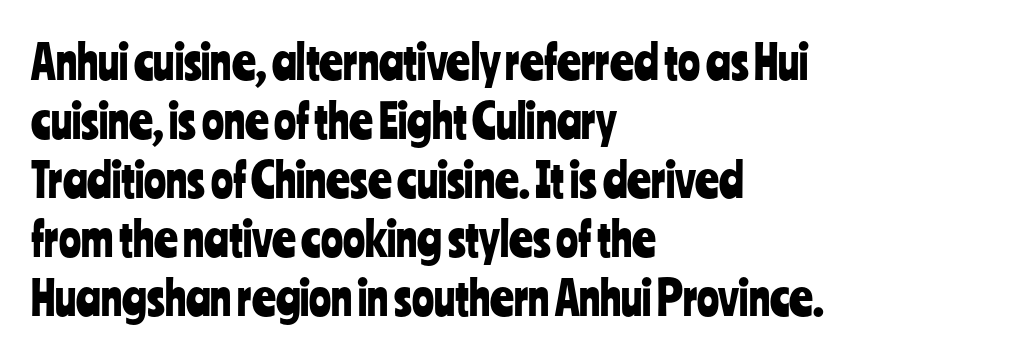
The image shows 46 px condensed sans-serif type, upright; set left-aligned, normal line spacing (1.28x), normal letter spacing, not underlined; low stroke contrast and a medium x-height.
